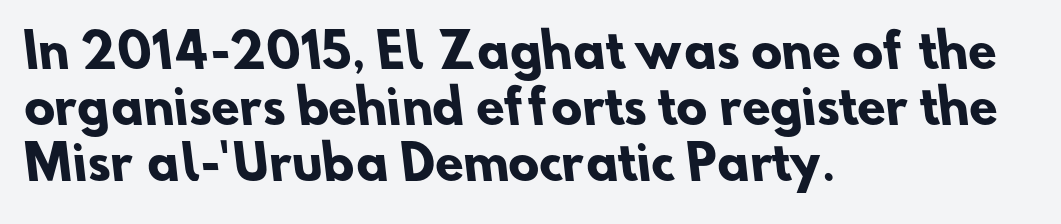
Q: Is the text bold? A: Yes.
Q: Is the typeface a serif or a sans-serif typeface? A: Sans-serif.
Q: Is the text underlined? A: No.
Q: How is the paragraph aligned? A: Left-aligned.
Q: Is the spacing between letters normal or unusually wide? A: Normal.
Q: Width (condensed, normal, or wide)? A: Normal.
Q: Stroke contrast? A: Low.
Q: x-height? A: Small.
Q: Monospaced? A: No.
